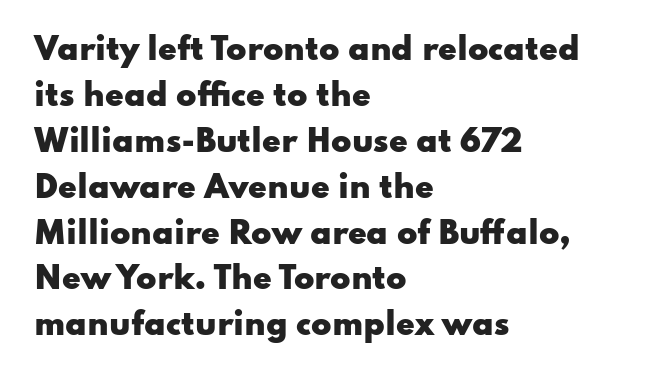
The image shows 30 px heavy, wide sans-serif type, upright; set left-aligned, normal line spacing (1.53x), normal letter spacing, not underlined; low stroke contrast and a small x-height.
